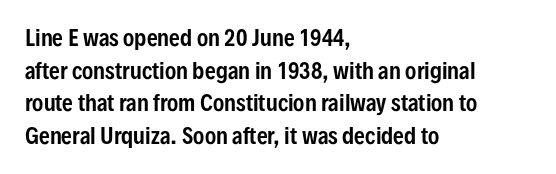
The line-height multiplier appears to be the usual default. Posture: straight, roman, zero tilt. This sample uses plain, unmodified letter spacing. No word sits above an underline.
